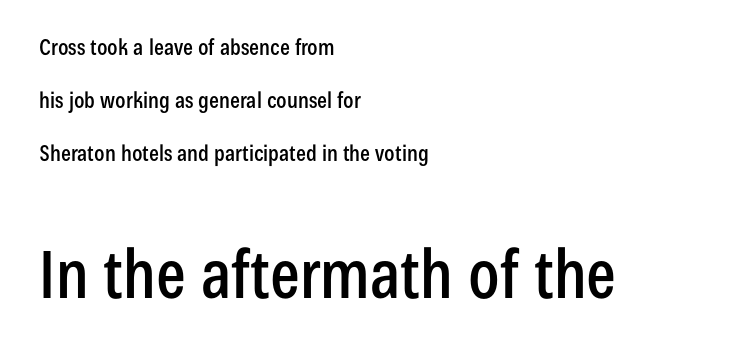
Q: Is the text italic (slanted)? A: No, it is upright.
Q: Is the typeface a serif or a sans-serif typeface? A: Sans-serif.
Q: Is the text underlined? A: No.
Q: How is the paragraph aligned? A: Left-aligned.
Q: Is the spacing between letters normal or unusually wide? A: Normal.
Q: Is the spacing between lines tight, normal or loose? A: Loose.
Q: Which block of text is set in a larger size, the first (top) or the second (bottom)? A: The second (bottom) one.
Q: Width (condensed, normal, or wide)? A: Condensed.
Q: Stroke contrast? A: Low.
Q: x-height? A: Medium.
Q: Monospaced? A: No.
